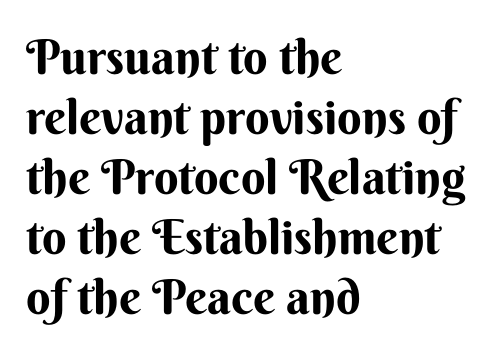
Q: Is the text bold? A: Yes.
Q: Is the text italic (slanted)? A: No, it is upright.
Q: Is the typeface a serif or a sans-serif typeface? A: Sans-serif.
Q: Is the text underlined? A: No.
Q: How is the paragraph aligned? A: Left-aligned.
Q: Is the spacing between letters normal or unusually wide? A: Normal.
Q: Is the spacing between lines tight, normal or loose? A: Normal.
Q: Width (condensed, normal, or wide)? A: Normal.
Q: Stroke contrast? A: Medium.
Q: x-height? A: Small.
Q: Monospaced? A: No.
